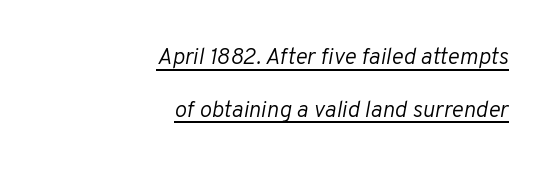
{"italic": "yes", "lean": "right", "slant_degrees": 10, "bold": "no", "underline": "yes", "align": "right", "line_spacing": "loose", "line_spacing_ratio": 2.3, "letter_spacing": "normal", "letter_spacing_em": 0.0, "glyph_px": 23}
